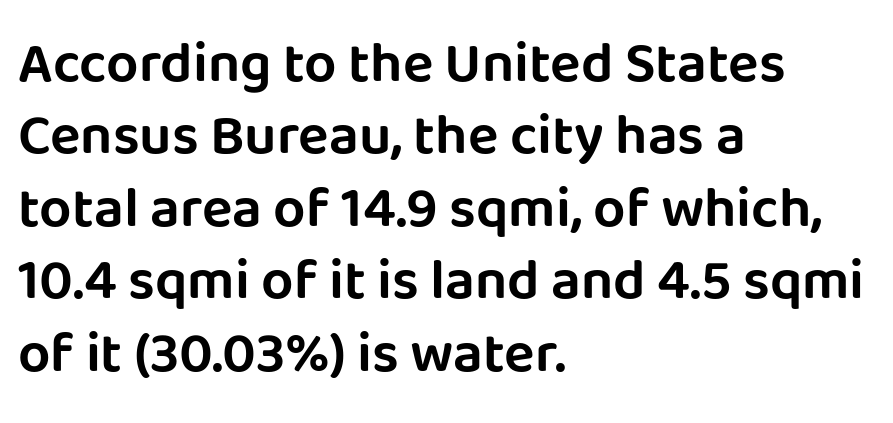
No extra tracking has been applied to these lines. The specimen reads as upright at a glance. Line beginnings align vertically; line endings do not. The letters carry no serifs — their stems end cleanly without finishing strokes.
